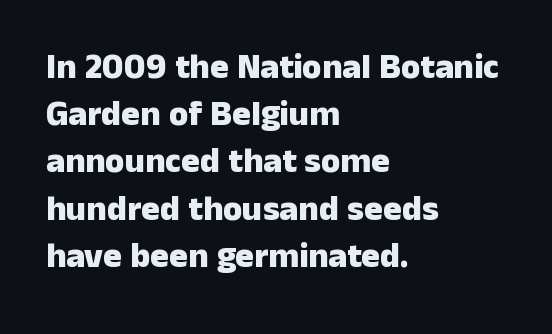
Q: Is the text bold? A: Yes.
Q: Is the text italic (slanted)? A: No, it is upright.
Q: Is the typeface a serif or a sans-serif typeface? A: Sans-serif.
Q: Is the text underlined? A: No.
Q: How is the paragraph aligned? A: Left-aligned.
Q: Is the spacing between letters normal or unusually wide? A: Normal.
Q: Is the spacing between lines tight, normal or loose? A: Normal.
Q: Width (condensed, normal, or wide)? A: Normal.
Q: Stroke contrast? A: Low.
Q: x-height? A: Medium.
Q: Monospaced? A: No.
